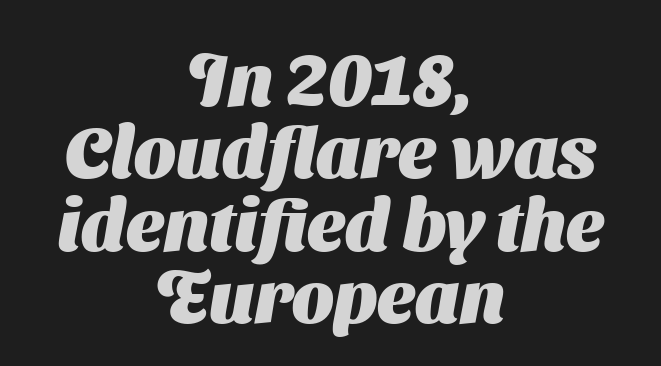
Q: Is the text bold? A: Yes.
Q: Is the typeface a serif or a sans-serif typeface? A: Sans-serif.
Q: Is the text underlined? A: No.
Q: How is the paragraph aligned? A: Centered.
Q: Is the spacing between letters normal or unusually wide? A: Normal.
Q: Is the spacing between lines tight, normal or loose? A: Tight.
Q: Width (condensed, normal, or wide)? A: Normal.
Q: Stroke contrast? A: Medium.
Q: x-height? A: Medium.
Q: Monospaced? A: No.
